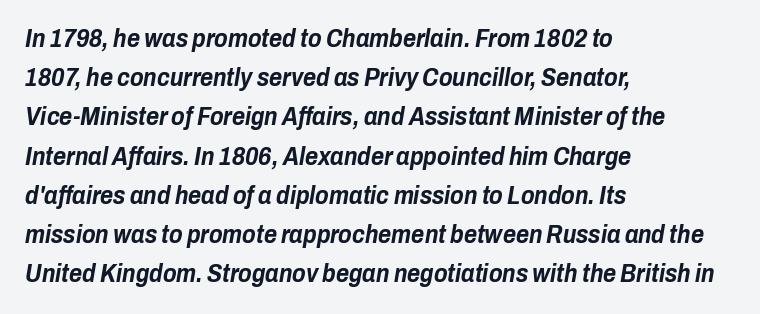
Q: Is the text bold? A: Yes.
Q: Is the text italic (slanted)? A: Yes, it leans right by about 10 degrees.
Q: Is the text underlined? A: No.
Q: How is the paragraph aligned? A: Left-aligned.
Q: Is the spacing between letters normal or unusually wide? A: Normal.
Q: Is the spacing between lines tight, normal or loose? A: Normal.
